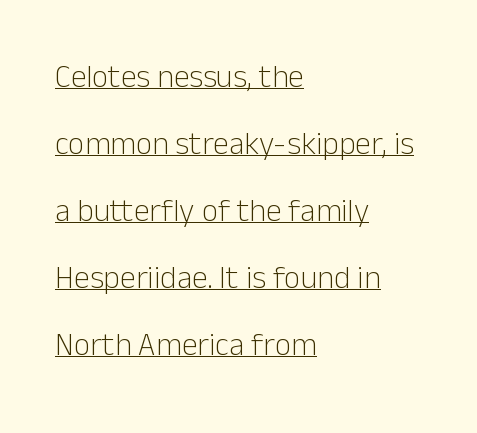
Weight: regular or lighter. Vertically, the passage feels expansive, rows floating well apart. Character widths vary here, with narrow letters taking less room than wide ones. If you drew a line through each stem, it would be perfectly vertical. Typographically, this falls in the sans-serif category. The tracking reads as untouched default to a designer's eye.
